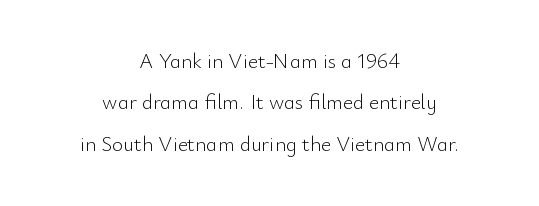
Each row of text sits above clean, open space. Centered paragraph, ragged on both sides. The face used here is rendered with its standard letterfit. The typeface has the unassuming heft of standard copy or less.
